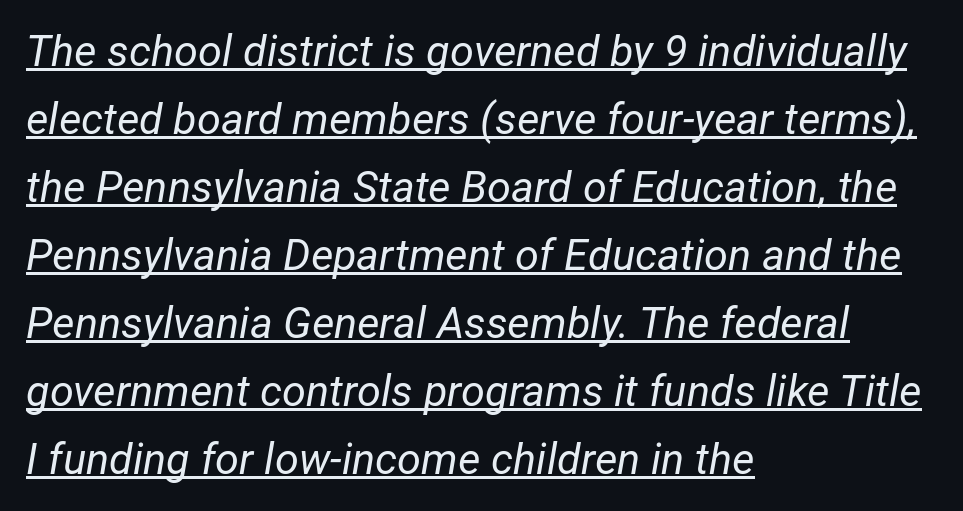
The vertical gap from one line to the next is medium. This sample has the flowing, uneven cadence of proportional lettering. The gaps between neighbouring characters are ordinary and unremarkable. This sample is left-justified, so line endings fall wherever the words run out. This sample uses an oblique cut, with every glyph tilted off the vertical. Has an underline been added? It has.
